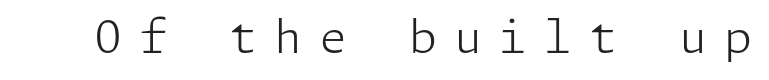
The image shows 45 px light sans-serif type, upright; set unusually wide letter spacing (+0.38 em), not underlined; low stroke contrast and a medium x-height.
